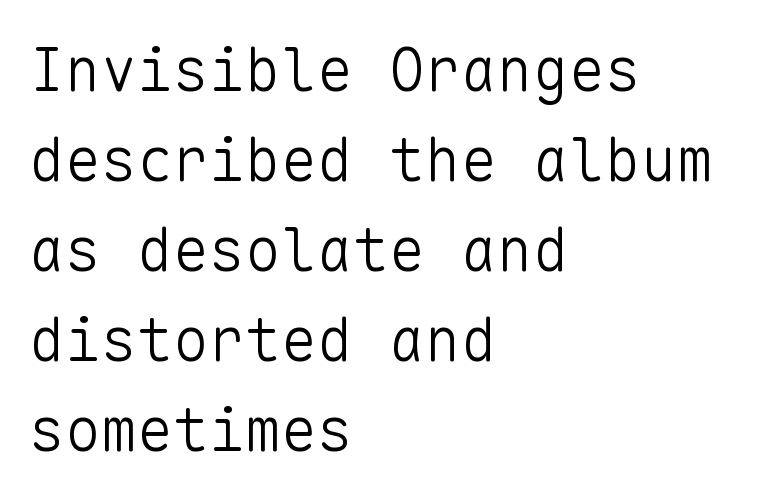
Q: Is the text bold? A: No.
Q: Is the text italic (slanted)? A: No, it is upright.
Q: Is the typeface a serif or a sans-serif typeface? A: Sans-serif.
Q: Is the text underlined? A: No.
Q: How is the paragraph aligned? A: Left-aligned.
Q: Is the spacing between letters normal or unusually wide? A: Normal.
Q: Is the spacing between lines tight, normal or loose? A: Normal.
Q: Width (condensed, normal, or wide)? A: Normal.
Q: Stroke contrast? A: Low.
Q: x-height? A: Medium.
Q: Monospaced? A: Yes.
